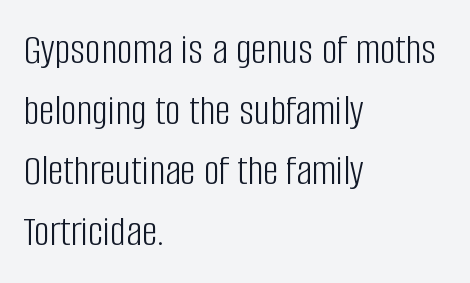
Q: Is the text bold? A: No.
Q: Is the text italic (slanted)? A: No, it is upright.
Q: Is the typeface a serif or a sans-serif typeface? A: Sans-serif.
Q: Is the text underlined? A: No.
Q: How is the paragraph aligned? A: Left-aligned.
Q: Is the spacing between letters normal or unusually wide? A: Normal.
Q: Is the spacing between lines tight, normal or loose? A: Normal.
Q: Width (condensed, normal, or wide)? A: Condensed.
Q: Stroke contrast? A: Low.
Q: x-height? A: Large.
Q: Monospaced? A: No.
